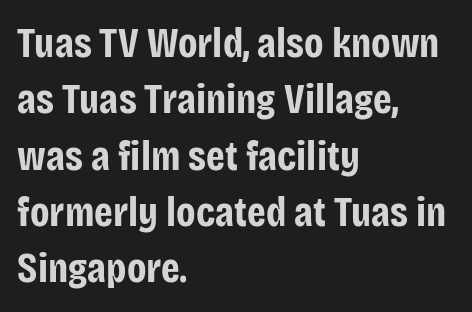
The image shows 42 px bold, condensed sans-serif type, upright; set left-aligned, normal line spacing (1.34x), normal letter spacing, not underlined; low stroke contrast and a large x-height.
